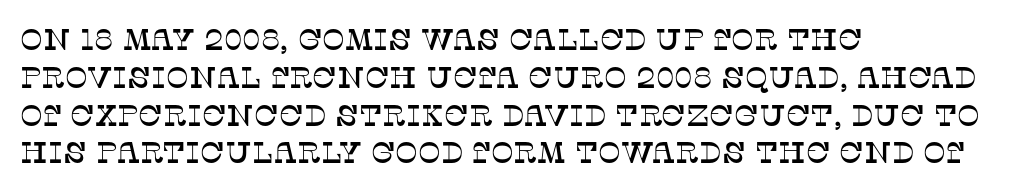
{"serif": "yes", "italic": "no", "width": "normal", "stroke_contrast": "low", "x_height": "large", "monospaced": "no", "underline": "no", "align": "left", "line_spacing": "normal", "line_spacing_ratio": 1.26, "letter_spacing": "normal", "letter_spacing_em": 0.0, "glyph_px": 30}
